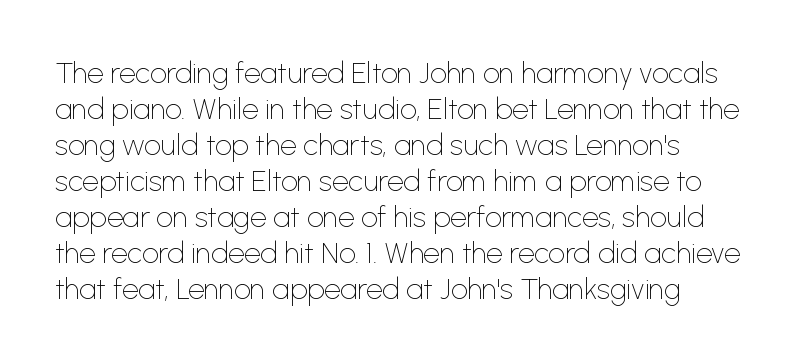
The image shows 29 px thin sans-serif type, upright; set line spacing 1.24x, normal letter spacing, not underlined; low stroke contrast and a medium x-height.
